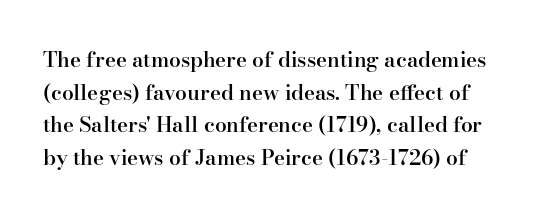
The image shows 21 px text type, upright; set normal line spacing (1.55x), normal letter spacing, not underlined.
